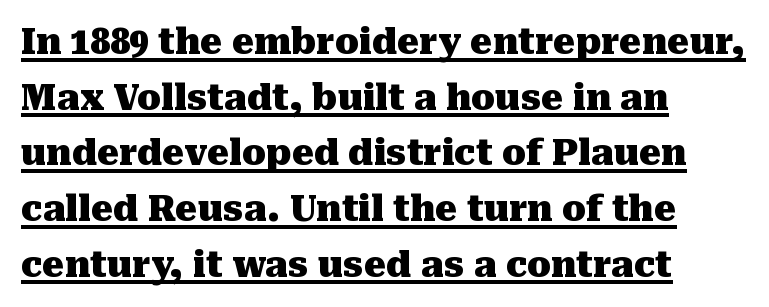
These lines carry a lot of weight — the face is fully bold. Students, observe: this is what conventionally led text looks like. Do the letters lean? They stand straight. The rendering uses natural spacing where letterforms have individual widths. The rendering shows small feet on the letterforms — a serif design.
